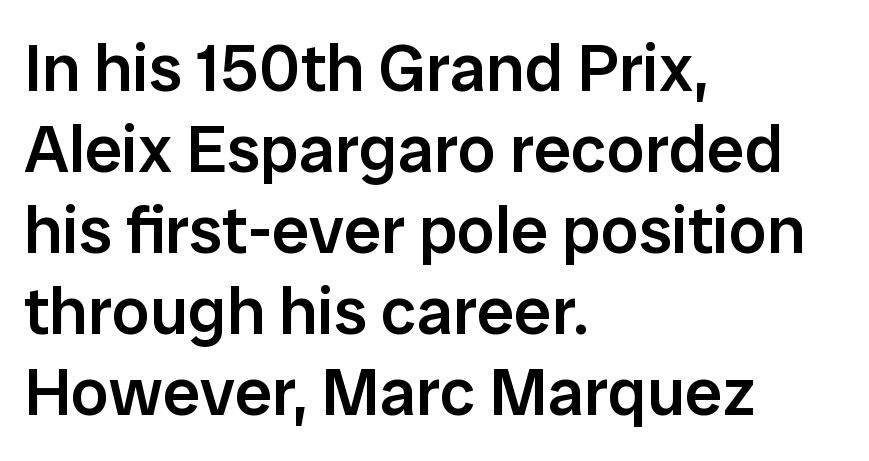
The image shows 67 px semibold sans-serif type, upright; set left-aligned, line spacing 1.21x, normal letter spacing, not underlined; low stroke contrast and a medium x-height.
